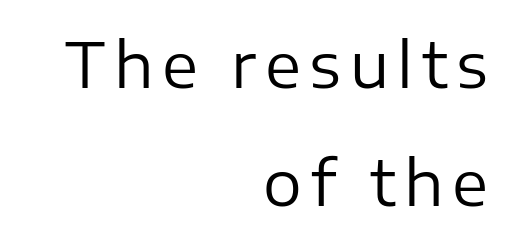
{"serif": "no", "italic": "no", "bold": "no", "weight": "regular", "width": "normal", "stroke_contrast": "low", "x_height": "medium", "monospaced": "no", "underline": "no", "align": "right", "line_spacing": "loose", "line_spacing_ratio": 1.93, "glyph_px": 61}
